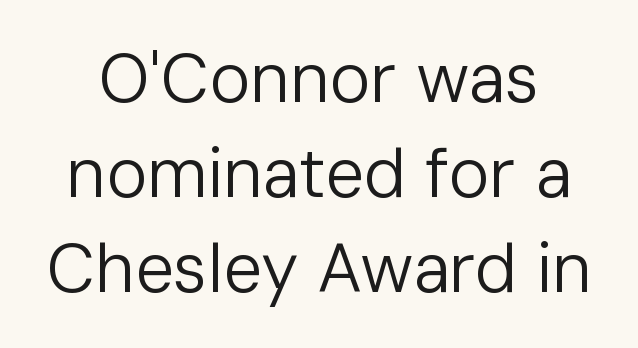
{"serif": "no", "italic": "no", "bold": "no", "weight": "regular", "width": "normal", "stroke_contrast": "low", "x_height": "medium", "monospaced": "no", "underline": "no", "line_spacing": "normal", "line_spacing_ratio": 1.38, "letter_spacing": "normal", "letter_spacing_em": 0.0, "glyph_px": 69}
